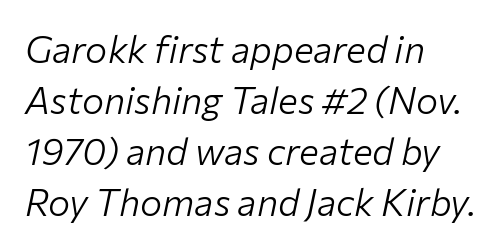
The image shows 37 px light type, italic (leaning right); set left-aligned, normal line spacing (1.38x), normal letter spacing, not underlined; low stroke contrast and a medium x-height.
